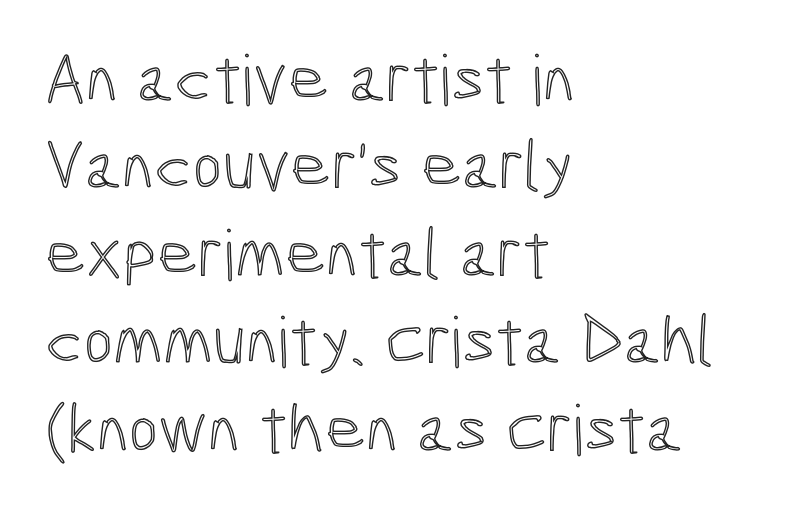
Q: Is the text italic (slanted)? A: No, it is upright.
Q: Is the text underlined? A: No.
Q: How is the paragraph aligned? A: Left-aligned.
Q: Is the spacing between letters normal or unusually wide? A: Normal.
Q: Is the spacing between lines tight, normal or loose? A: Normal.
Q: Width (condensed, normal, or wide)? A: Condensed.
Q: x-height? A: Medium.
Q: Monospaced? A: No.
